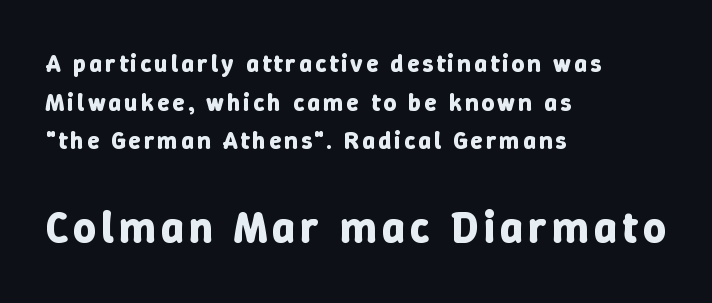
Q: Is the text bold? A: Yes.
Q: Is the text italic (slanted)? A: No, it is upright.
Q: Is the text underlined? A: No.
Q: How is the paragraph aligned? A: Left-aligned.
Q: Is the spacing between lines tight, normal or loose? A: Normal.
Q: Which block of text is set in a larger size, the first (top) or the second (bottom)? A: The second (bottom) one.
Q: Width (condensed, normal, or wide)? A: Normal.
Q: Stroke contrast? A: Low.
Q: x-height? A: Medium.
Q: Monospaced? A: No.
